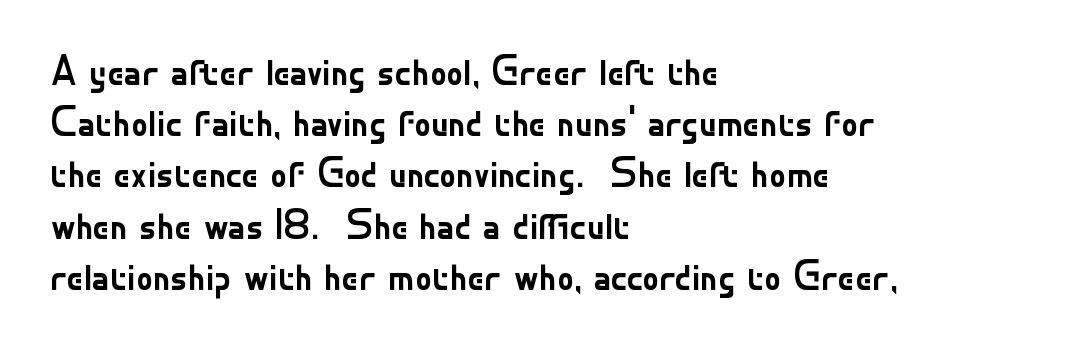
{"serif": "no", "italic": "no", "bold": "no", "weight": "regular", "width": "normal", "stroke_contrast": "low", "x_height": "small", "monospaced": "no", "underline": "no", "align": "left", "line_spacing_ratio": 1.22, "letter_spacing": "normal", "letter_spacing_em": 0.0, "glyph_px": 42}
